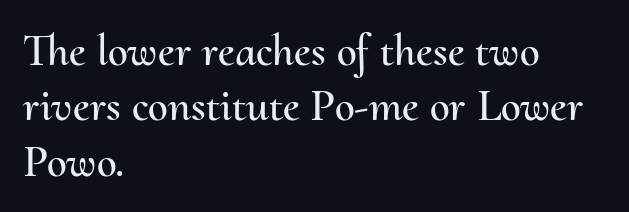
The image shows 45 px text type, upright; set left-aligned, line spacing 1.23x, normal letter spacing, not underlined; medium stroke contrast and a small x-height.
